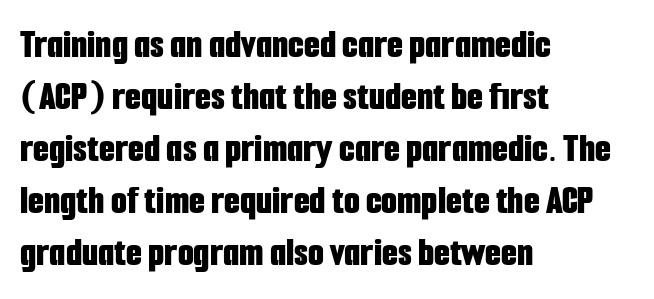
Q: Is the text bold? A: Yes.
Q: Is the text italic (slanted)? A: No, it is upright.
Q: Is the typeface a serif or a sans-serif typeface? A: Sans-serif.
Q: Is the text underlined? A: No.
Q: How is the paragraph aligned? A: Left-aligned.
Q: Is the spacing between letters normal or unusually wide? A: Normal.
Q: Is the spacing between lines tight, normal or loose? A: Normal.
Q: Width (condensed, normal, or wide)? A: Condensed.
Q: Stroke contrast? A: Low.
Q: x-height? A: Medium.
Q: Monospaced? A: No.
